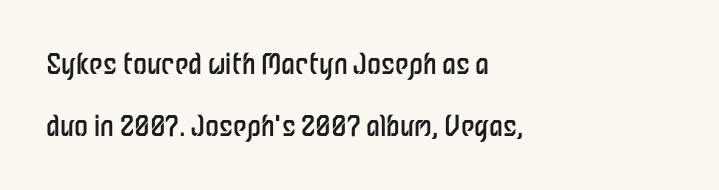
Q: Is the text bold? A: No.
Q: Is the text italic (slanted)? A: No, it is upright.
Q: Is the typeface a serif or a sans-serif typeface? A: Sans-serif.
Q: Is the text underlined? A: No.
Q: How is the paragraph aligned? A: Left-aligned.
Q: Is the spacing between letters normal or unusually wide? A: Normal.
Q: Is the spacing between lines tight, normal or loose? A: Loose.
Q: Width (condensed, normal, or wide)? A: Condensed.
Q: Stroke contrast? A: Low.
Q: x-height? A: Medium.
Q: Monospaced? A: No.
